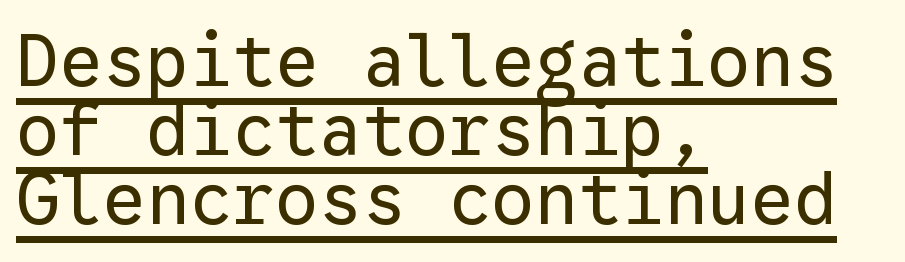
On a weight scale, this lands at 450 or below. The characters display no serif detailing; their extremities are plain. In designer terms, the underline attribute is active on this setting. Do the letters lean? They stand straight. Between one letter and the next there's only the usual sliver of space. Closely set lines give the paragraph a compact silhouette.
